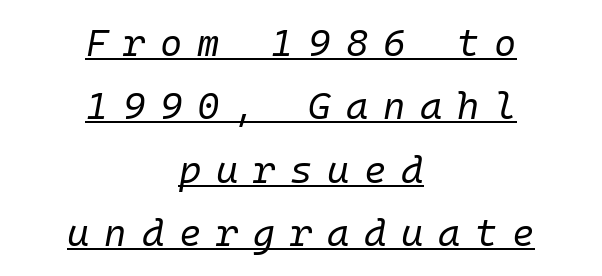
Compared with ordinary roman type, these characters are visibly tilted. Loose tracking; the words dissolve into strings of separated letters. The weight would be labelled regular, book, light, or lighter still. This is underlined copy, the kind a proofreader might mark for attention.
